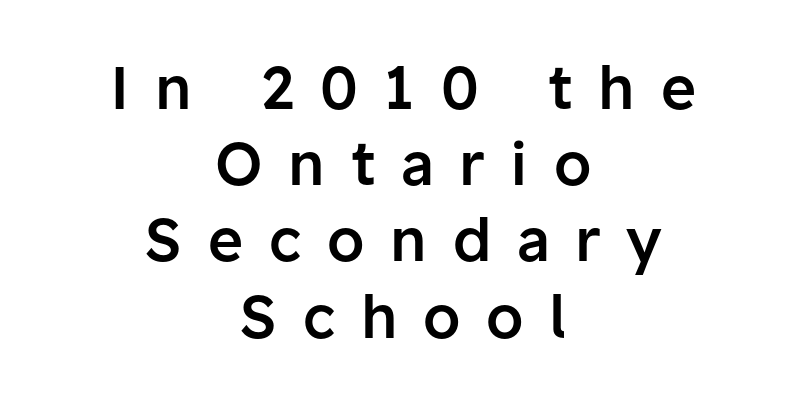
The typography opts for an upright posture over an oblique one. The specimen omits any rule beneath the text block's lines. Think of a printed novel: that variable character pitch is what you see here. Loose tracking; the words dissolve into strings of separated letters.
